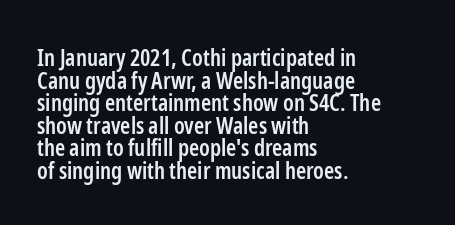
{"italic": "no", "bold": "semi", "underline": "no", "align": "left", "line_spacing": "tight", "line_spacing_ratio": 0.98, "letter_spacing": "normal", "letter_spacing_em": 0.0, "glyph_px": 23}
